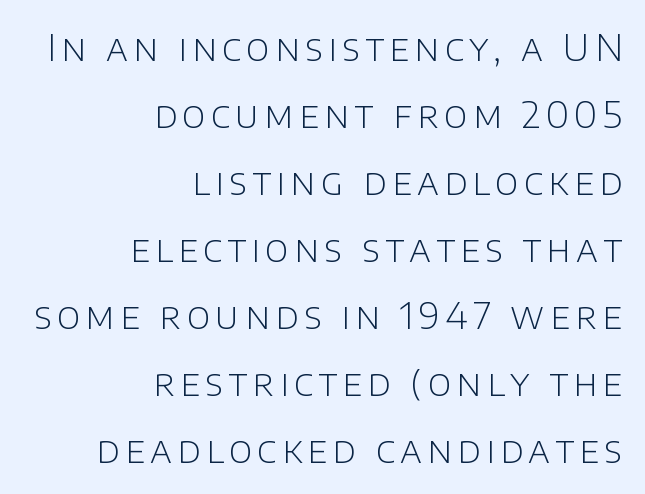
{"serif": "no", "italic": "no", "bold": "no", "weight": "light", "width": "normal", "stroke_contrast": "low", "x_height": "large", "monospaced": "no", "underline": "no", "align": "right", "line_spacing_ratio": 1.86, "glyph_px": 36}
